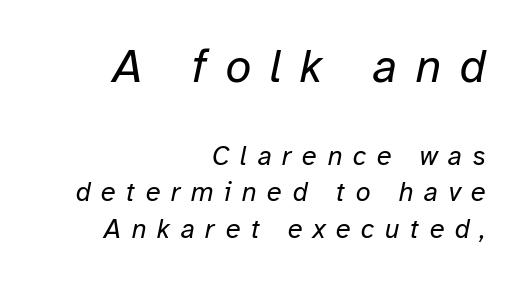
{"italic": "yes", "lean": "right", "slant_degrees": 12, "bold": "no", "weight": "regular", "width": "normal", "stroke_contrast": "low", "x_height": "medium", "monospaced": "no", "underline": "no", "align": "right", "line_spacing": "normal", "line_spacing_ratio": 1.36, "letter_spacing": "wide", "letter_spacing_em": 0.39, "larger_block": "first", "size_ratio": 1.74, "glyph_px": 47}
